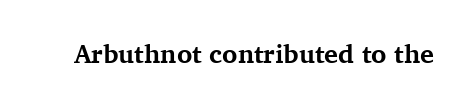
Q: Is the text bold? A: Yes.
Q: Is the text italic (slanted)? A: No, it is upright.
Q: Is the text underlined? A: No.
Q: Is the spacing between letters normal or unusually wide? A: Normal.
